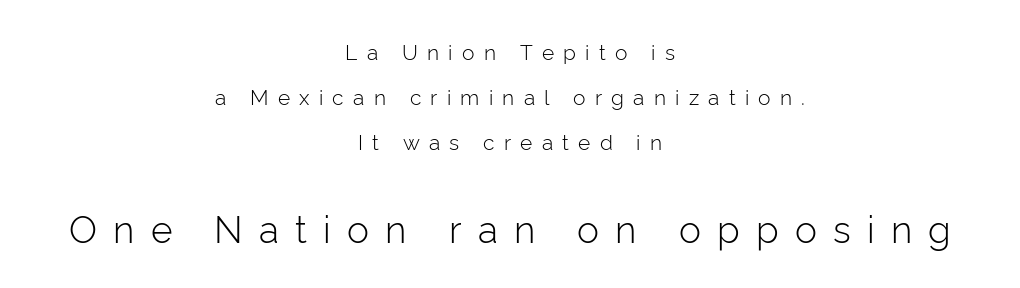
{"serif": "no", "italic": "no", "bold": "no", "weight": "light", "width": "normal", "stroke_contrast": "low", "x_height": "medium", "monospaced": "no", "underline": "no", "align": "center", "line_spacing": "loose", "line_spacing_ratio": 2.15, "letter_spacing": "wide", "letter_spacing_em": 0.44, "larger_block": "second", "size_ratio": 1.76, "glyph_px": 37}
